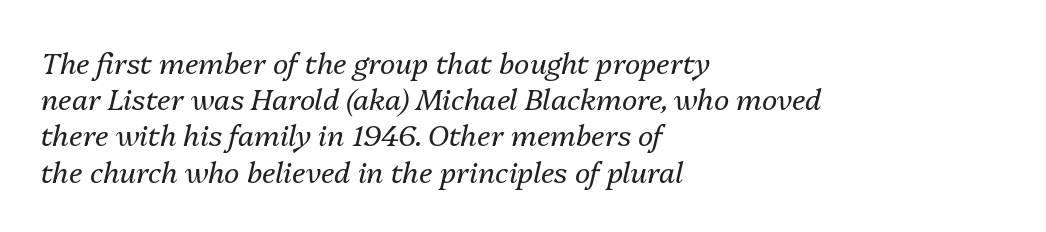
Q: Is the text bold? A: No.
Q: Is the text italic (slanted)? A: Yes, it leans right by about 13 degrees.
Q: Is the text underlined? A: No.
Q: How is the paragraph aligned? A: Left-aligned.
Q: Is the spacing between letters normal or unusually wide? A: Normal.
Q: Is the spacing between lines tight, normal or loose? A: Normal.
Q: Width (condensed, normal, or wide)? A: Normal.
Q: Stroke contrast? A: Medium.
Q: x-height? A: Medium.
Q: Monospaced? A: No.
